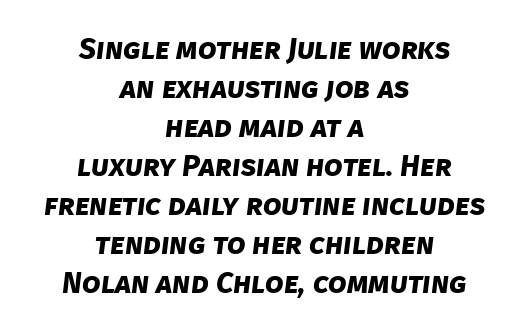
Q: Is the text bold? A: Yes.
Q: Is the typeface a serif or a sans-serif typeface? A: Sans-serif.
Q: Is the text underlined? A: No.
Q: How is the paragraph aligned? A: Centered.
Q: Is the spacing between letters normal or unusually wide? A: Normal.
Q: Is the spacing between lines tight, normal or loose? A: Normal.
Q: Width (condensed, normal, or wide)? A: Normal.
Q: Stroke contrast? A: Low.
Q: x-height? A: Large.
Q: Monospaced? A: No.
